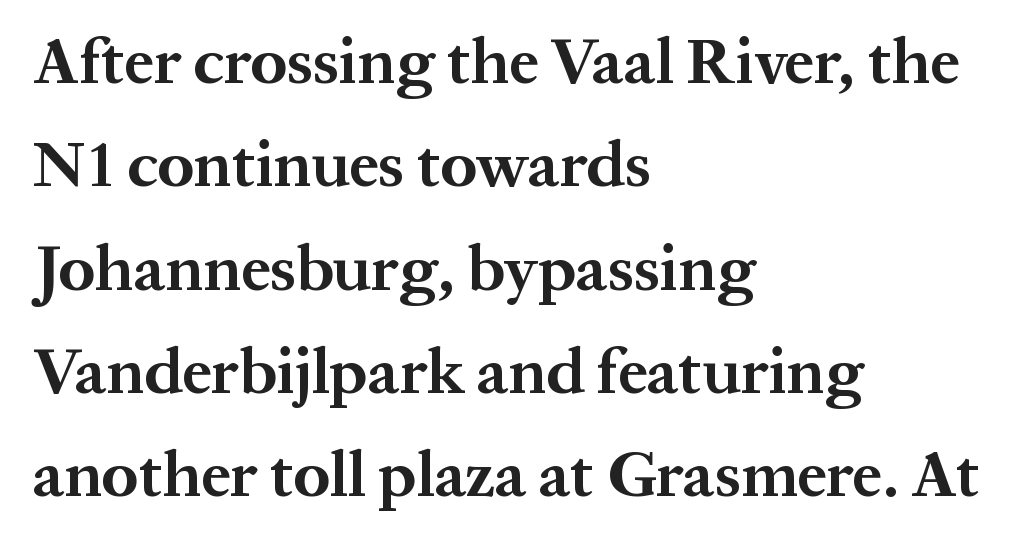
The passage shown is typed in a proportional face where columns would drift. The paragraph has a hard left edge and a soft right edge. The letters sit at their default tracking, neither squeezed nor spread. A normal amount of white space separates one row of letters from the next. These lines were composed using upright roman letters.
